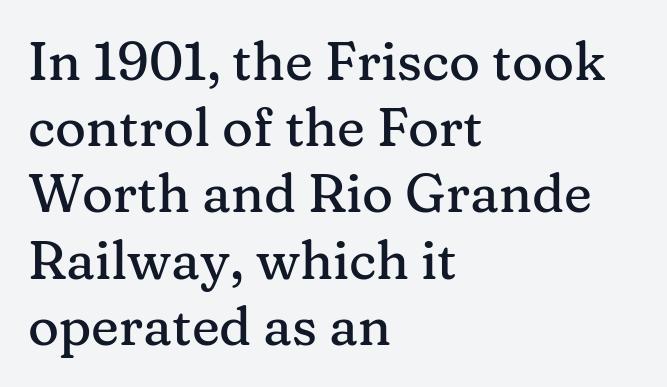
Q: Is the text italic (slanted)? A: No, it is upright.
Q: Is the typeface a serif or a sans-serif typeface? A: Serif.
Q: Is the text underlined? A: No.
Q: How is the paragraph aligned? A: Left-aligned.
Q: Is the spacing between letters normal or unusually wide? A: Normal.
Q: Is the spacing between lines tight, normal or loose? A: Normal.
Q: Width (condensed, normal, or wide)? A: Normal.
Q: Stroke contrast? A: Medium.
Q: x-height? A: Medium.
Q: Monospaced? A: No.
